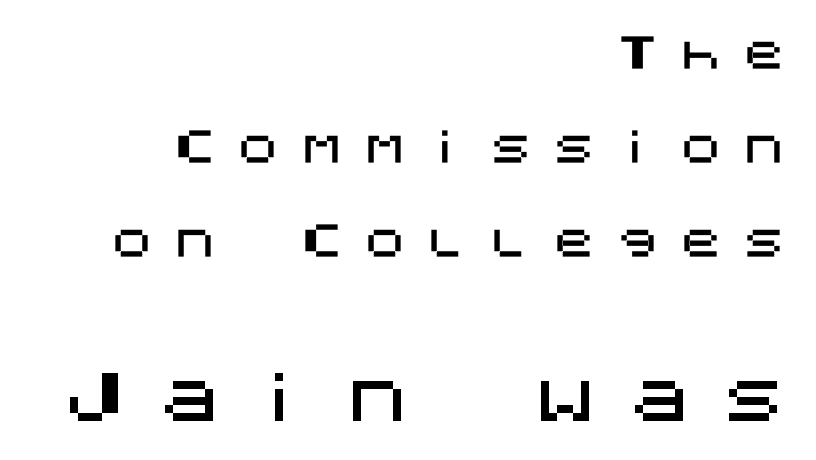
{"serif": "no", "italic": "no", "width": "normal", "stroke_contrast": "medium", "x_height": "large", "underline": "no", "align": "right", "line_spacing": "loose", "line_spacing_ratio": 2.19, "letter_spacing": "wide", "letter_spacing_em": 0.47, "larger_block": "second", "size_ratio": 1.49, "glyph_px": 64}
